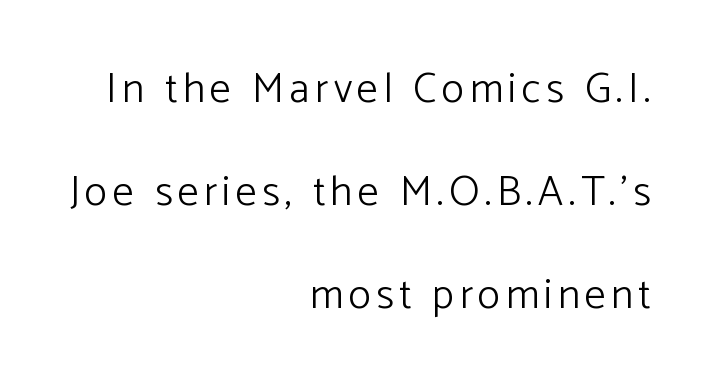
You could not count columns in this text — the font is proportionally spaced. The block of text is sparse from top to bottom, with ample space between rows. Plain, unruled lines of type. The letters stand upright; this is a roman face. The typesetter chose a ragged-left arrangement here.
